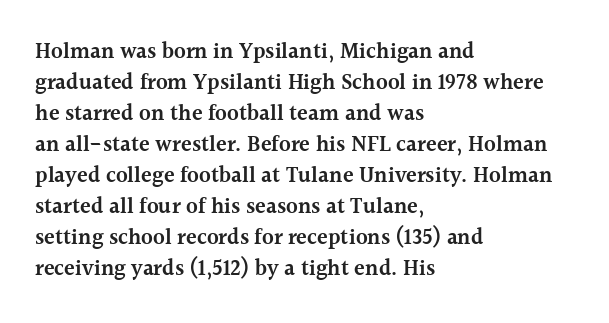
The image shows 22 px text type, upright; set left-aligned, normal line spacing (1.41x), normal letter spacing, not underlined.
